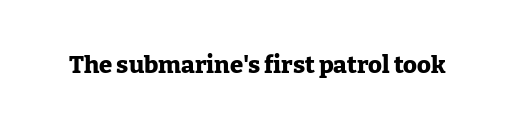
Q: Is the text bold? A: Yes.
Q: Is the text italic (slanted)? A: No, it is upright.
Q: Is the text underlined? A: No.
Q: Is the spacing between letters normal or unusually wide? A: Normal.
